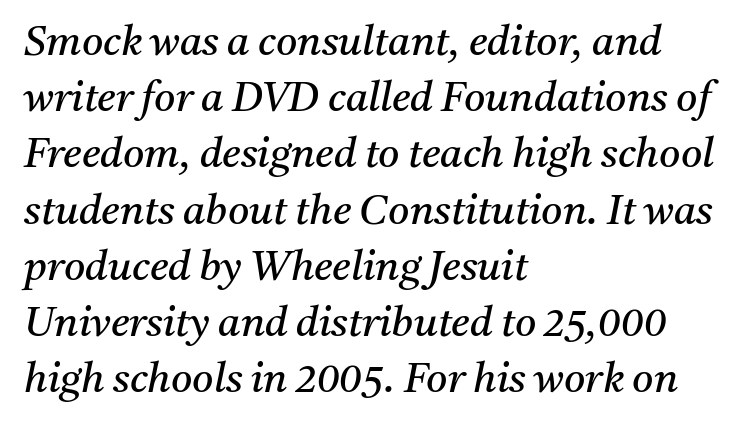
{"serif": "yes", "italic": "yes", "lean": "right", "slant_degrees": 11, "bold": "no", "weight": "regular", "width": "normal", "stroke_contrast": "medium", "x_height": "medium", "monospaced": "no", "underline": "no", "align": "left", "line_spacing": "normal", "line_spacing_ratio": 1.37, "letter_spacing": "normal", "letter_spacing_em": 0.0, "glyph_px": 41}
